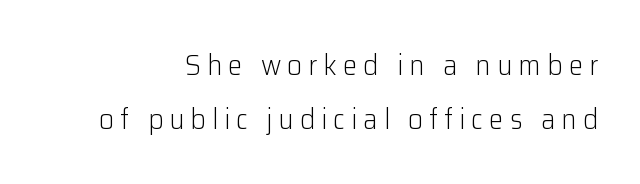
{"serif": "no", "italic": "no", "bold": "no", "weight": "light", "width": "normal", "stroke_contrast": "low", "x_height": "medium", "monospaced": "no", "underline": "no", "line_spacing_ratio": 1.85, "letter_spacing": "wide", "letter_spacing_em": 0.21, "glyph_px": 29}
